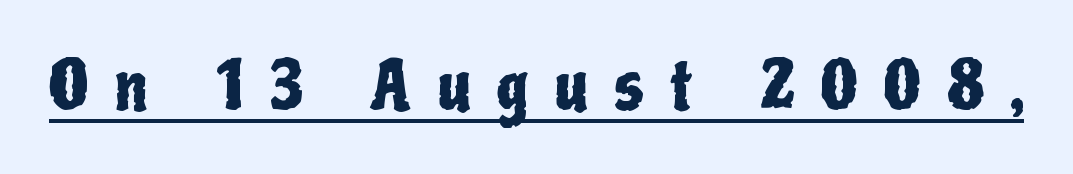
The image shows 67 px condensed sans-serif type, upright; set unusually wide letter spacing (+0.4 em), underlined; low stroke contrast and a medium x-height.
